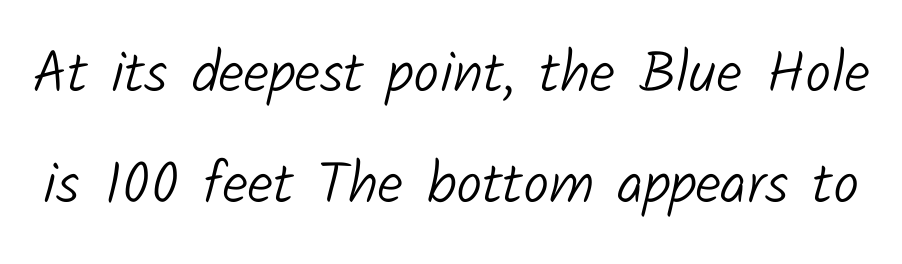
{"serif": "no", "bold": "no", "weight": "light", "width": "normal", "stroke_contrast": "low", "x_height": "medium", "monospaced": "no", "underline": "no", "line_spacing": "loose", "line_spacing_ratio": 1.91, "letter_spacing": "normal", "letter_spacing_em": 0.0, "glyph_px": 58}
